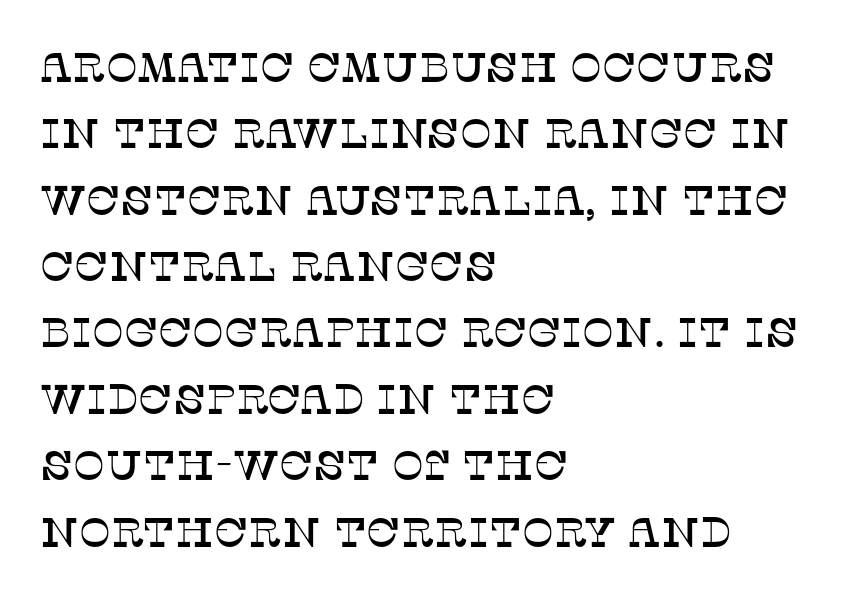
{"serif": "yes", "italic": "no", "width": "normal", "stroke_contrast": "low", "x_height": "large", "monospaced": "no", "underline": "no", "align": "left", "line_spacing": "normal", "line_spacing_ratio": 1.58, "letter_spacing": "normal", "letter_spacing_em": 0.0, "glyph_px": 42}
